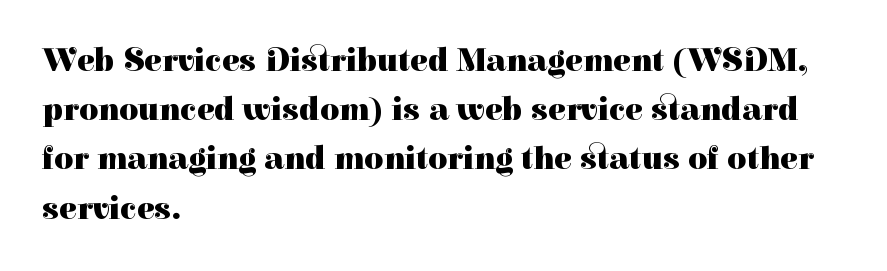
Casual observation: everything's shoved over to the left. Quick note: underline off. Posture: upright roman. The designer left line spacing at the default. Varying glyph widths throughout — classic text-font behaviour.
